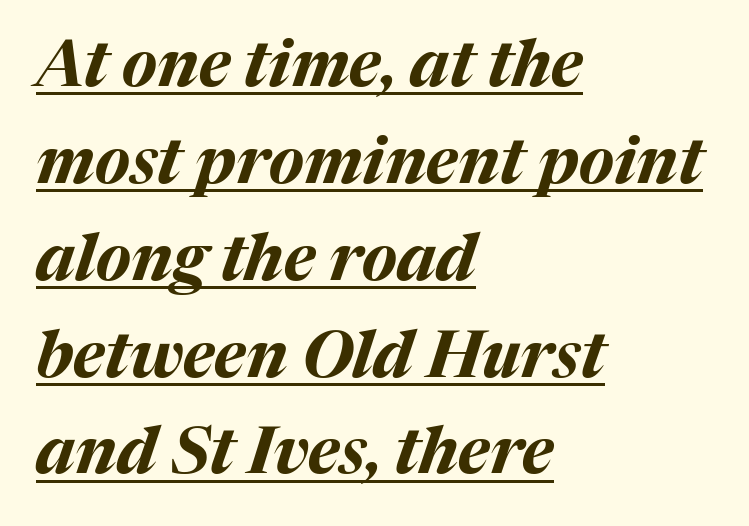
Spacing verdict: proportional, widths tailored to each character. The line texture is even and compact thanks to regular tracking. Chunky letters — that's bold for sure. Characters are canted at an angle relative to the baseline's perpendicular. You can see a thin bar hugging the bottom of the glyphs.
